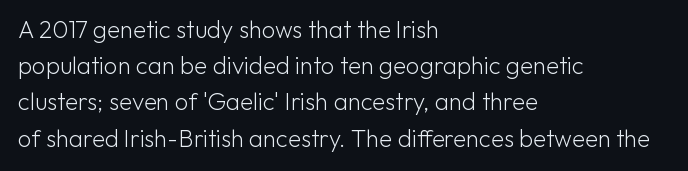
The image shows 24 px text type, upright; set left-aligned, normal line spacing (1.51x), normal letter spacing, not underlined.
